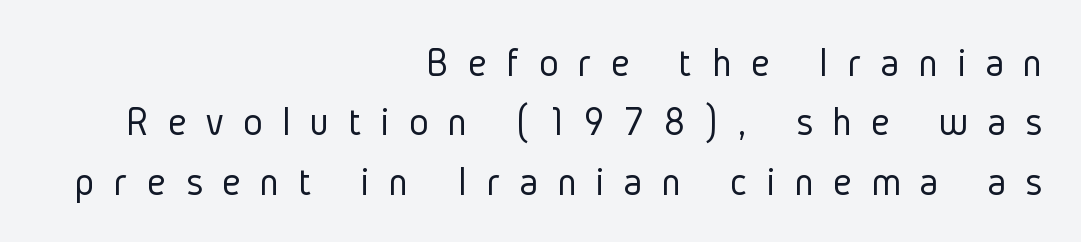
The image shows 41 px light, condensed sans-serif type, upright; set right-aligned, normal line spacing (1.45x), unusually wide letter spacing (+0.48 em), not underlined; low stroke contrast and a medium x-height.
